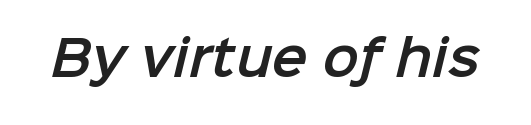
Q: Is the typeface a serif or a sans-serif typeface? A: Sans-serif.
Q: Is the text underlined? A: No.
Q: Is the spacing between letters normal or unusually wide? A: Normal.
Q: Width (condensed, normal, or wide)? A: Normal.
Q: Stroke contrast? A: Low.
Q: x-height? A: Medium.
Q: Monospaced? A: No.
